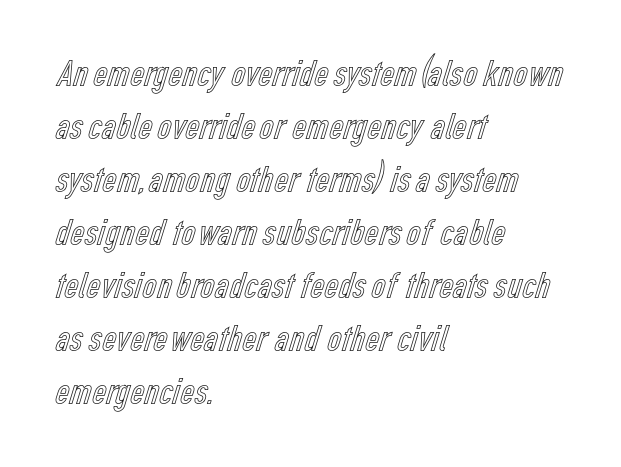
{"width": "condensed", "x_height": "medium", "monospaced": "no", "underline": "no", "align": "left", "line_spacing": "normal", "line_spacing_ratio": 1.36, "letter_spacing": "normal", "letter_spacing_em": 0.0, "glyph_px": 39}
